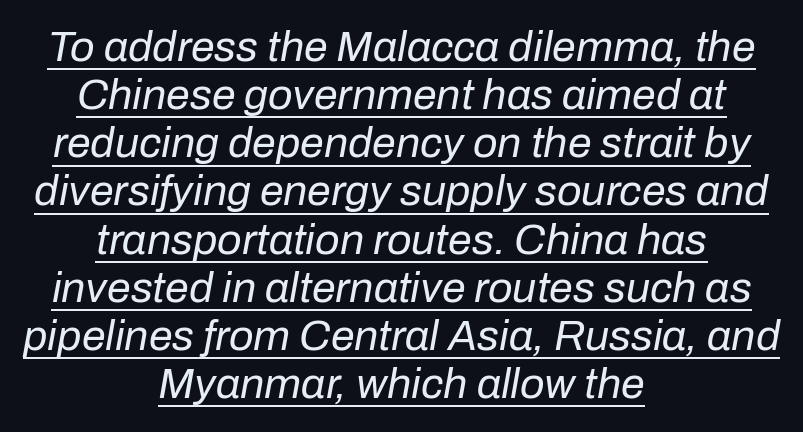
{"italic": "yes", "lean": "right", "slant_degrees": 10, "bold": "no", "weight": "regular", "width": "normal", "stroke_contrast": "low", "x_height": "medium", "monospaced": "no", "underline": "yes", "align": "center", "line_spacing": "tight", "line_spacing_ratio": 1.12, "letter_spacing": "normal", "letter_spacing_em": 0.0, "glyph_px": 43}
